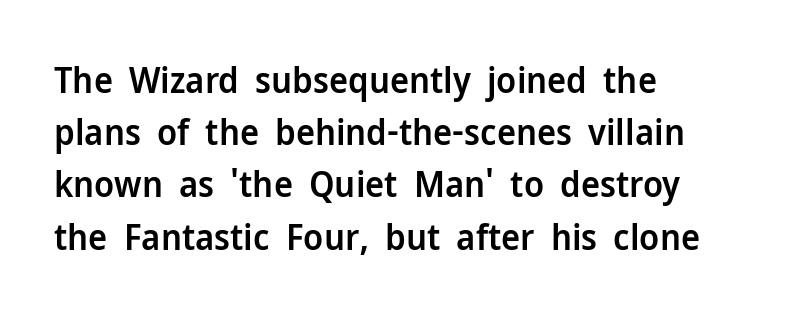
The image shows 36 px semibold sans-serif type, upright; set left-aligned, normal line spacing (1.45x), normal letter spacing, not underlined; low stroke contrast and a medium x-height.
